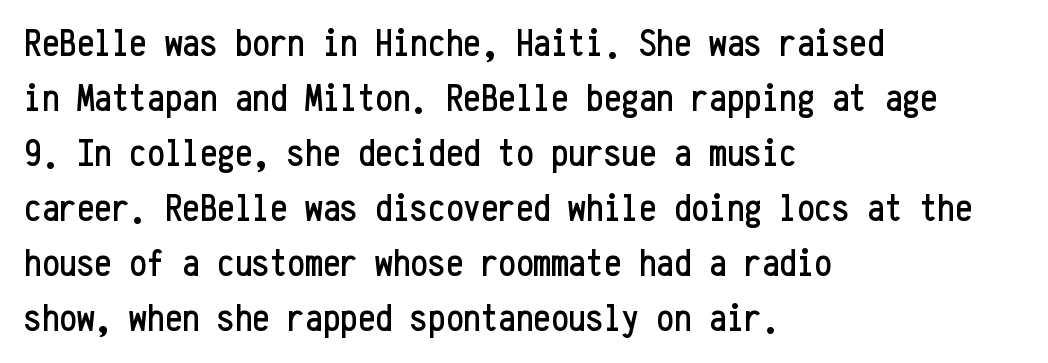
The image shows 39 px condensed sans-serif type, upright, monospaced; set left-aligned, normal line spacing (1.41x), normal letter spacing, not underlined; low stroke contrast and a medium x-height.
